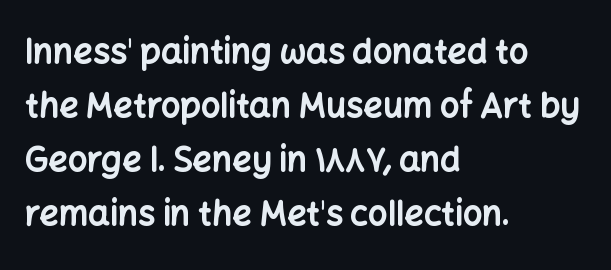
{"serif": "no", "italic": "no", "bold": "yes", "weight": "bold", "width": "normal", "stroke_contrast": "low", "x_height": "medium", "monospaced": "no", "underline": "no", "align": "left", "line_spacing": "normal", "line_spacing_ratio": 1.59, "letter_spacing": "normal", "letter_spacing_em": 0.0, "glyph_px": 34}
